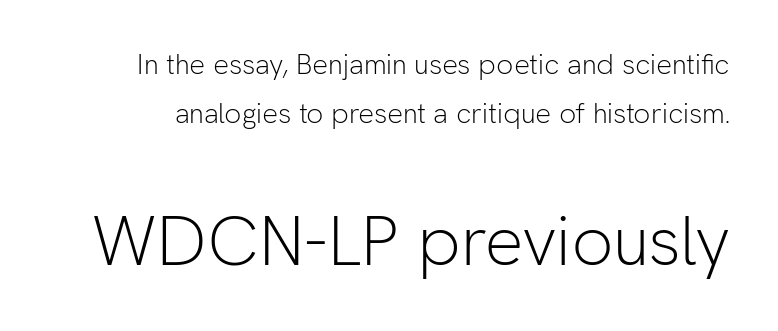
The image shows 69 px light sans-serif type, upright; set line spacing 1.76x, normal letter spacing, not underlined; the second (bottom) block is 2.46x larger; low stroke contrast and a medium x-height.
